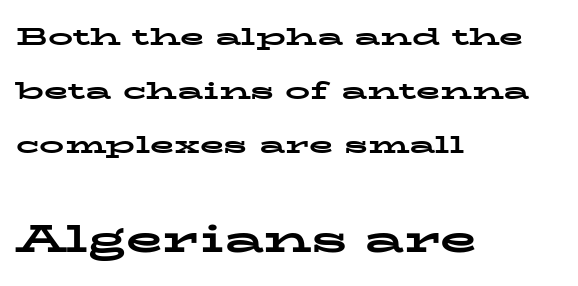
{"serif": "yes", "italic": "no", "bold": "yes", "weight": "bold", "width": "wide", "stroke_contrast": "low", "x_height": "medium", "monospaced": "no", "underline": "no", "align": "left", "line_spacing": "loose", "line_spacing_ratio": 2.17, "letter_spacing": "normal", "letter_spacing_em": 0.0, "larger_block": "second", "size_ratio": 1.52, "glyph_px": 38}
